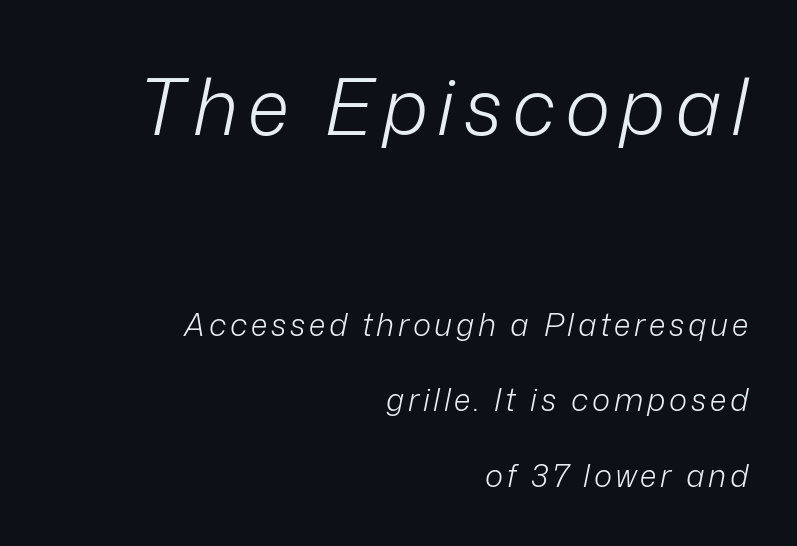
{"italic": "yes", "lean": "right", "slant_degrees": 12, "bold": "no", "weight": "light", "width": "normal", "stroke_contrast": "low", "x_height": "medium", "monospaced": "no", "underline": "no", "align": "right", "line_spacing": "loose", "line_spacing_ratio": 2.44, "larger_block": "first", "size_ratio": 2.52, "glyph_px": 78}
